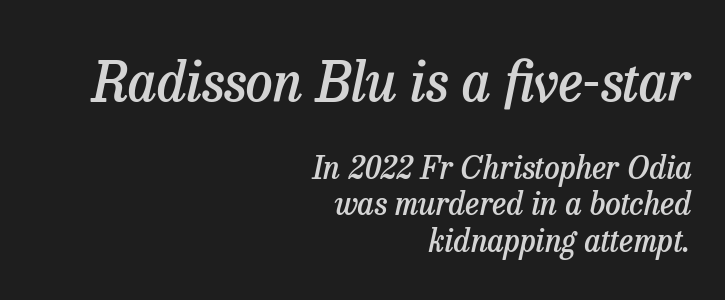
Is this a fixed-width face? No — the glyphs have proportional, varying widths. The zone under the glyphs is completely vacant. Horizontally, the lines are justified to the trailing edge only. The passage shown has conventional tracking throughout. Here the first block reads like a headline and the second like body copy.
